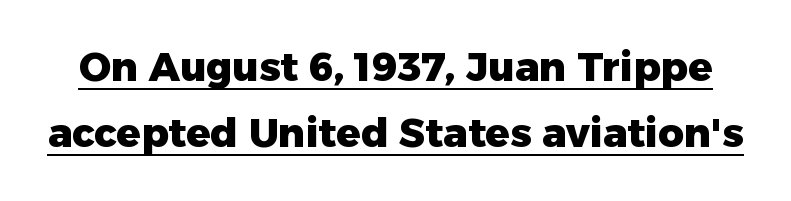
{"serif": "no", "italic": "no", "bold": "yes", "weight": "heavy", "width": "normal", "stroke_contrast": "low", "x_height": "medium", "monospaced": "no", "underline": "yes", "line_spacing": "normal", "line_spacing_ratio": 1.66, "letter_spacing": "normal", "letter_spacing_em": 0.0, "glyph_px": 40}
